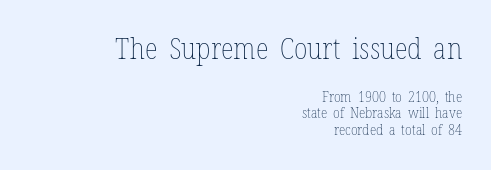
{"italic": "no", "bold": "no", "weight": "thin", "width": "condensed", "stroke_contrast": "low", "x_height": "medium", "monospaced": "no", "underline": "no", "align": "right", "line_spacing": "tight", "line_spacing_ratio": 1.12, "letter_spacing": "normal", "letter_spacing_em": 0.0, "larger_block": "first", "size_ratio": 2.0, "glyph_px": 30}
